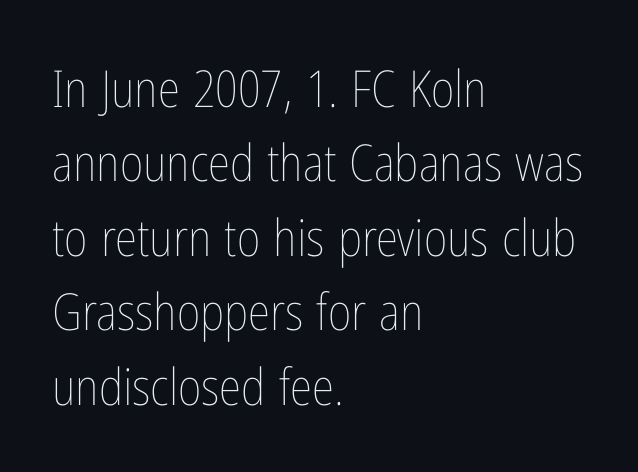
The image shows 51 px thin, condensed type, upright; set left-aligned, normal line spacing (1.46x), normal letter spacing, not underlined; low stroke contrast and a medium x-height.
